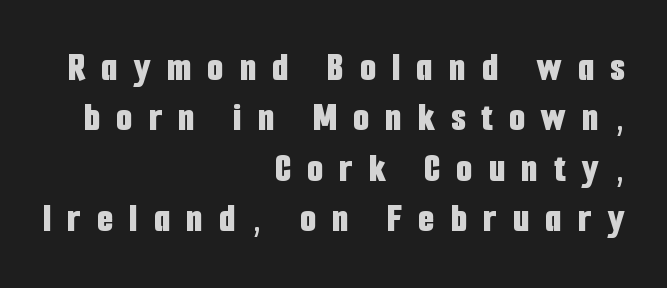
Q: Is the text bold? A: Yes.
Q: Is the text italic (slanted)? A: No, it is upright.
Q: Is the typeface a serif or a sans-serif typeface? A: Sans-serif.
Q: Is the text underlined? A: No.
Q: How is the paragraph aligned? A: Right-aligned.
Q: Is the spacing between letters normal or unusually wide? A: Unusually wide.
Q: Width (condensed, normal, or wide)? A: Condensed.
Q: Stroke contrast? A: Low.
Q: x-height? A: Medium.
Q: Monospaced? A: No.
